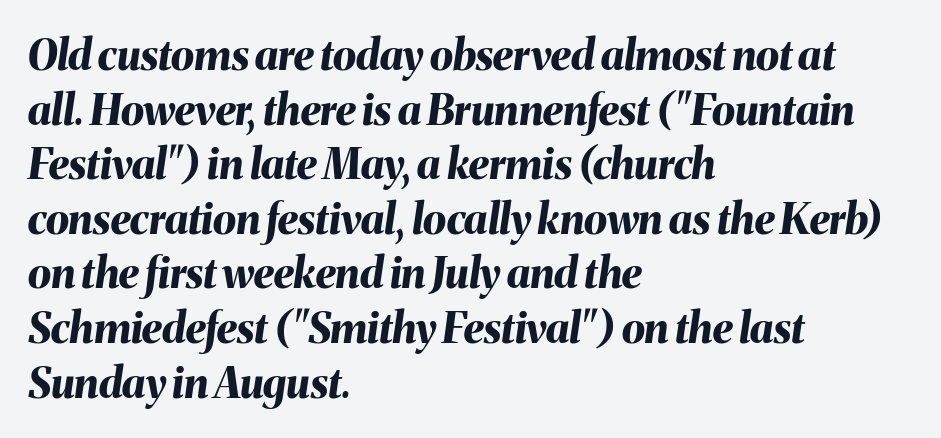
Q: Is the text bold? A: Yes.
Q: Is the text italic (slanted)? A: Yes, it leans right by about 8 degrees.
Q: Is the text underlined? A: No.
Q: How is the paragraph aligned? A: Left-aligned.
Q: Is the spacing between letters normal or unusually wide? A: Normal.
Q: Is the spacing between lines tight, normal or loose? A: Normal.
Q: Width (condensed, normal, or wide)? A: Normal.
Q: Stroke contrast? A: Medium.
Q: x-height? A: Medium.
Q: Monospaced? A: No.
